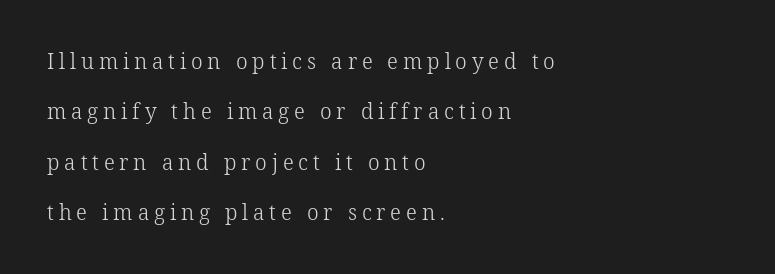
The lines are quadded left. The cut favours lightness, reaching ordinary text weight at its darkest. A bare baseline throughout the passage. Does the leading feel generous? Absolutely, it's lavish. Italic? Not at all — the glyphs are vertical. The letterforms stand isolated, each surrounded by extra space.
